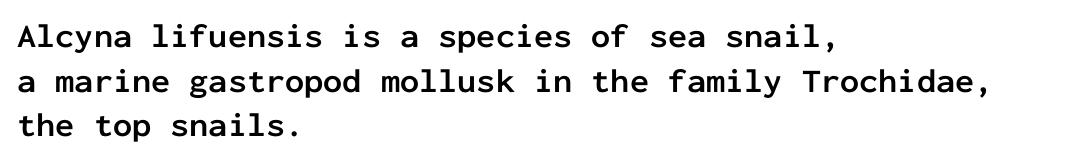
The lettering stays uniformly vertical, giving the passage a roman look. Is the type bold? Yes — the strokes are clearly thick and heavy. The typeface chosen for these lines omits serifs. In terms of letterspacing, this is plain default setting. A student would call this left alignment; a typographer would say flush left, rag right. Vertical spacing — default.
